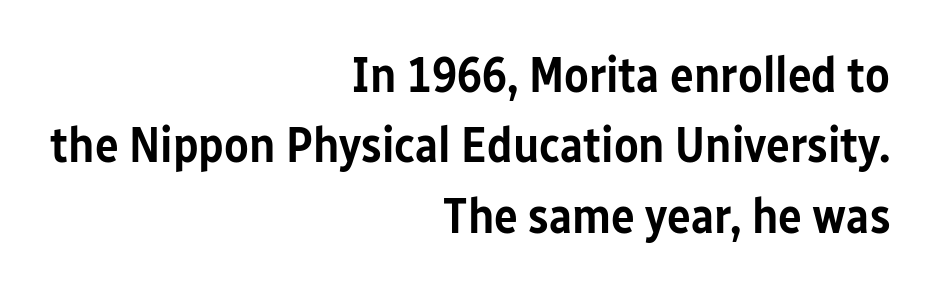
Q: Is the text bold? A: Semi-bold.
Q: Is the text italic (slanted)? A: No, it is upright.
Q: Is the typeface a serif or a sans-serif typeface? A: Sans-serif.
Q: Is the text underlined? A: No.
Q: How is the paragraph aligned? A: Right-aligned.
Q: Is the spacing between letters normal or unusually wide? A: Normal.
Q: Is the spacing between lines tight, normal or loose? A: Normal.
Q: Width (condensed, normal, or wide)? A: Condensed.
Q: Stroke contrast? A: Low.
Q: x-height? A: Medium.
Q: Monospaced? A: No.
